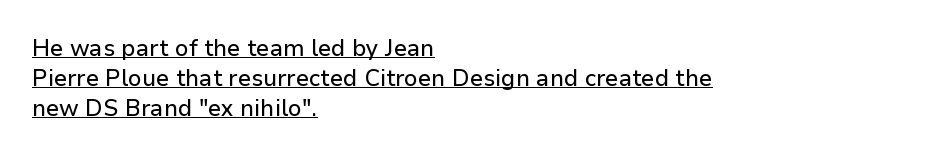
The image shows 23 px text type, upright; set left-aligned, normal line spacing (1.3x), normal letter spacing, underlined.
